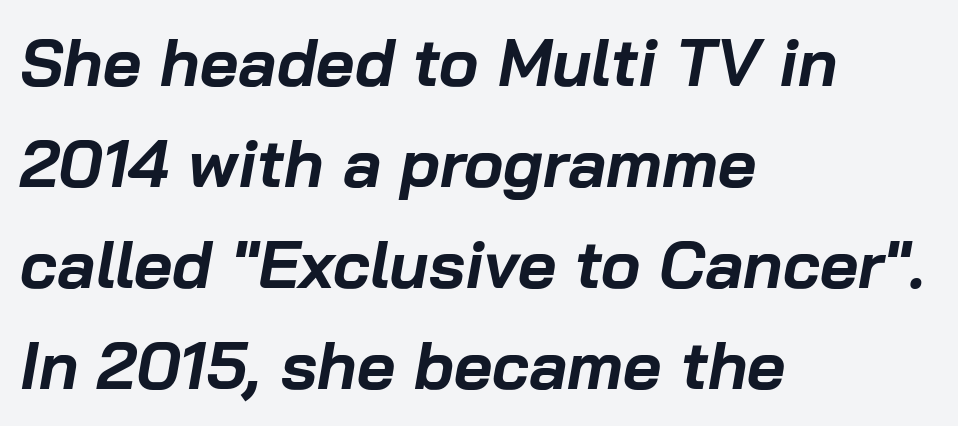
This block has exactly the height ordinary leading produces. Think of a printed novel: that variable character pitch is what you see here. The rendering keeps characters at their native spacing. The baseline area is clear.
